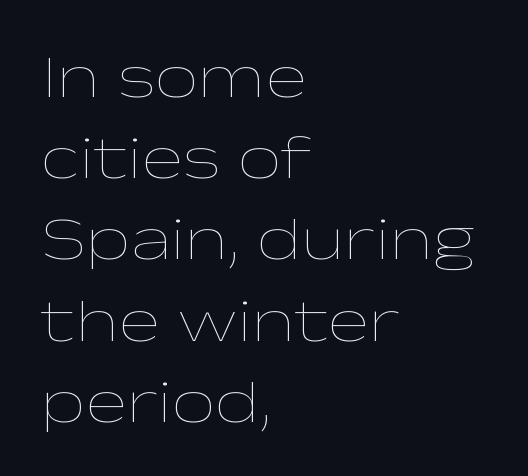
Q: Is the text bold? A: No.
Q: Is the text italic (slanted)? A: No, it is upright.
Q: Is the text underlined? A: No.
Q: How is the paragraph aligned? A: Left-aligned.
Q: Is the spacing between letters normal or unusually wide? A: Normal.
Q: Is the spacing between lines tight, normal or loose? A: Normal.
Q: Width (condensed, normal, or wide)? A: Wide.
Q: Stroke contrast? A: Low.
Q: x-height? A: Medium.
Q: Monospaced? A: No.
